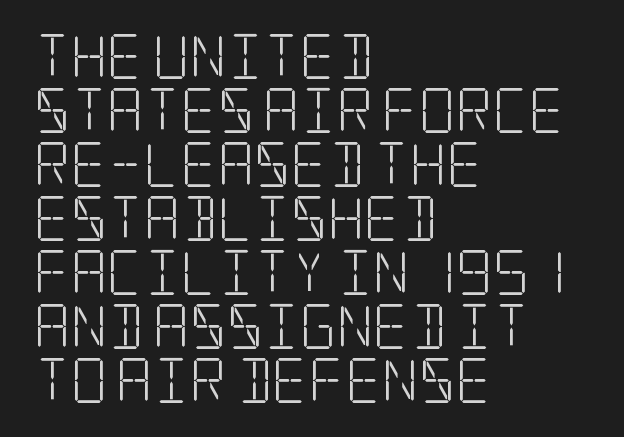
Observe the ordinary spacing: letters are neighbours, not strangers. Designer's note — italics off, roman on. Leftover space on each line is placed entirely after the last word. This is serif lettering, the kind often seen in printed books. A light-to-regular cut is what we see here.
